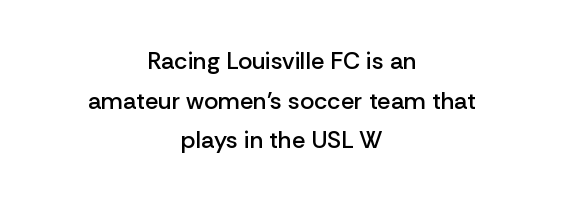
{"italic": "no", "bold": "semi", "underline": "no", "align": "center", "line_spacing": "normal", "line_spacing_ratio": 1.65, "letter_spacing": "normal", "letter_spacing_em": 0.0, "glyph_px": 24}
